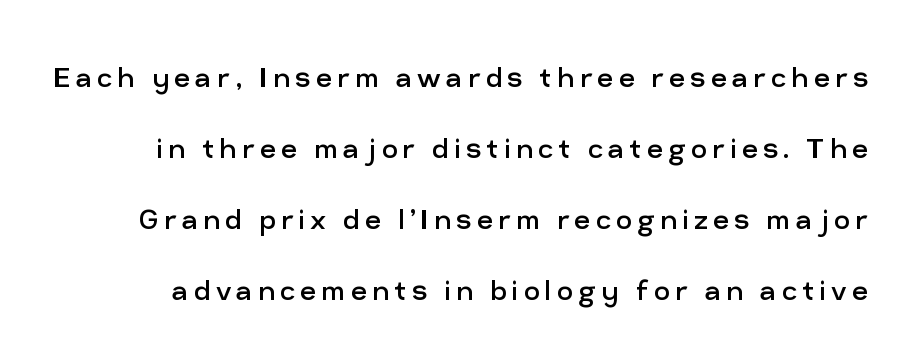
Designer's note — italics off, roman on. Grotesque or geometric, the face here clearly has no serifs. You could not count columns in this text — the font is proportionally spaced. The block of text is sparse from top to bottom, with ample space between rows. Decoration check: the copy has no underline. This reads as an unemphasized weight, regular at the heaviest.
